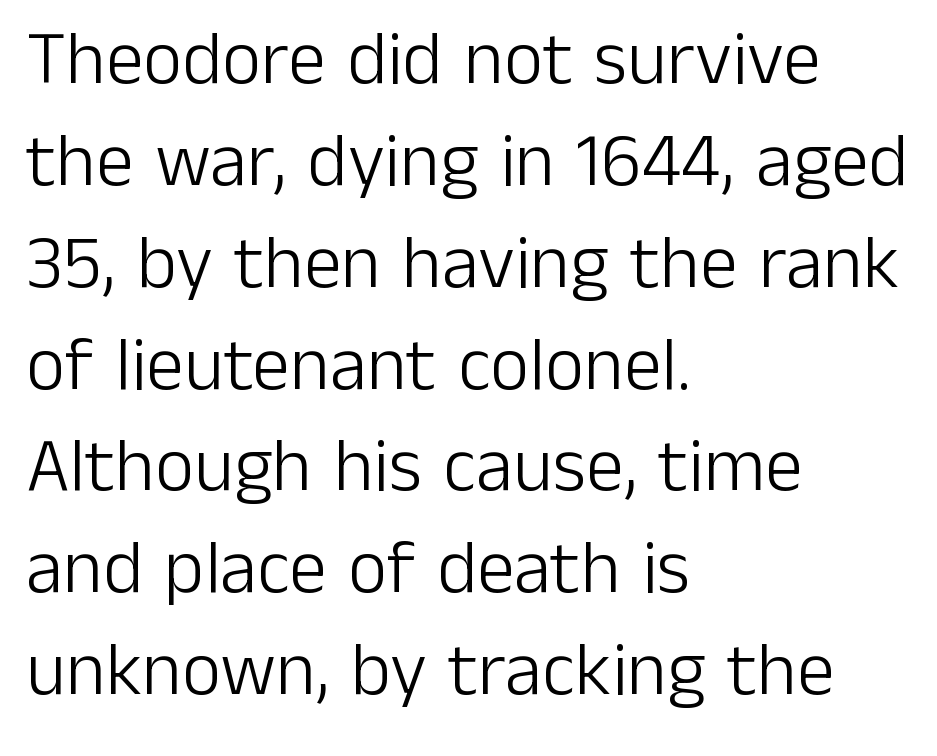
Nobody touched the tracking dial on this one. These lines are rendered in a variable-pitch font. Every row of glyphs begins at an identical x-position on the left. Heft: none added — not bold. The designer went with a sans here, leaving each stem footless. The lines sit at an ordinary, default distance from one another.
